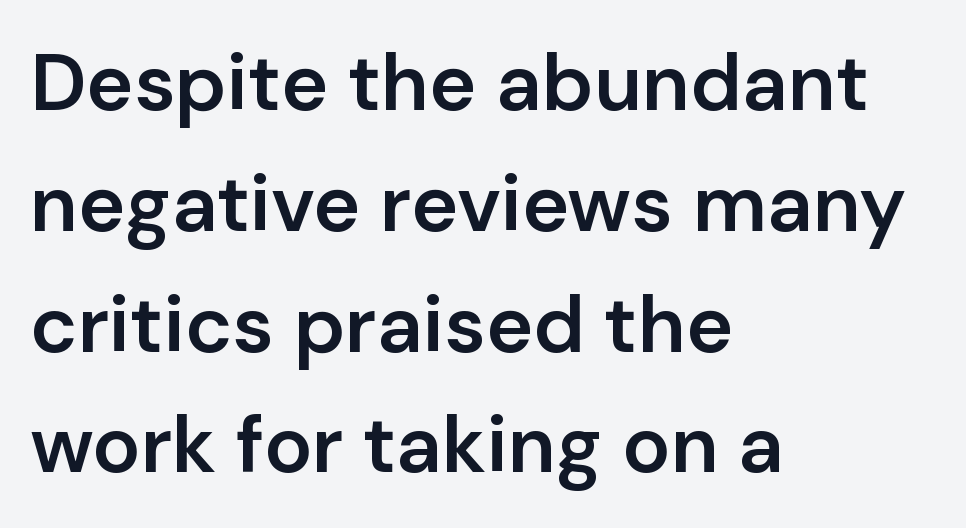
This sample uses an upright cut, with every glyph sitting square on the baseline. Interline gaps are of average width in this sample. The specimen omits any rule beneath the text block's lines. Each letter keeps its own natural width here, so spacing adapts to shape. Compared with a centered layout, this one pins lines to the left instead. Observe the absence of serifs on each vertical stroke in this sample.
